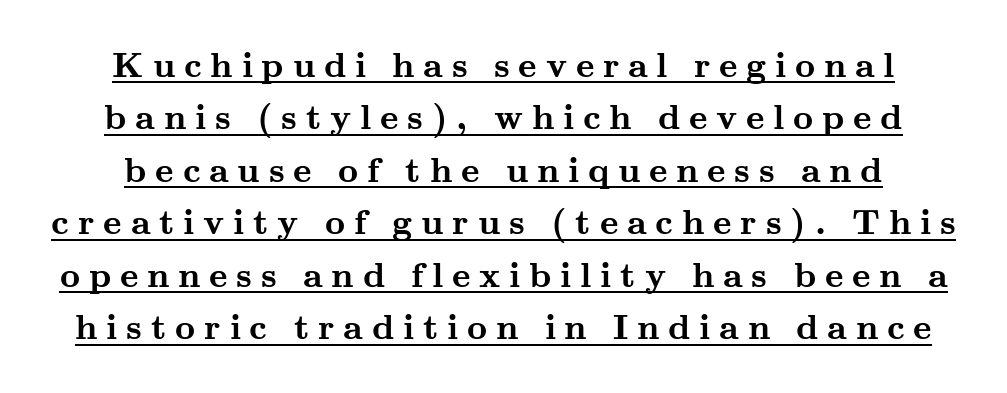
Q: Is the text bold? A: Yes.
Q: Is the text italic (slanted)? A: No, it is upright.
Q: Is the typeface a serif or a sans-serif typeface? A: Serif.
Q: Is the text underlined? A: Yes.
Q: How is the paragraph aligned? A: Centered.
Q: Is the spacing between letters normal or unusually wide? A: Unusually wide.
Q: Is the spacing between lines tight, normal or loose? A: Normal.
Q: Width (condensed, normal, or wide)? A: Wide.
Q: Stroke contrast? A: Medium.
Q: x-height? A: Small.
Q: Monospaced? A: No.
